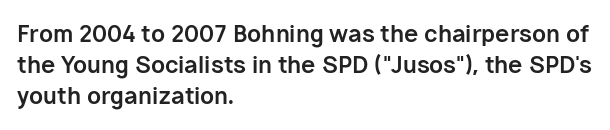
Q: Is the text bold? A: Yes.
Q: Is the text italic (slanted)? A: No, it is upright.
Q: Is the text underlined? A: No.
Q: How is the paragraph aligned? A: Left-aligned.
Q: Is the spacing between letters normal or unusually wide? A: Normal.
Q: Is the spacing between lines tight, normal or loose? A: Normal.
